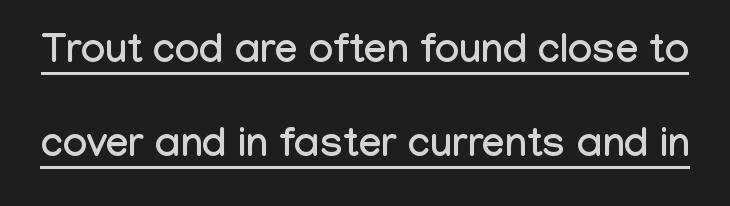
Do the letters lean? They stand straight. This sample has the flowing, uneven cadence of proportional lettering. No extra tracking has been applied to these lines. This rendering employs a face without finishing strokes, i.e., a sans-serif. What's the leading like? Stretched, with rows far apart. Like a heading marked for emphasis, these lines bear an underscore.
